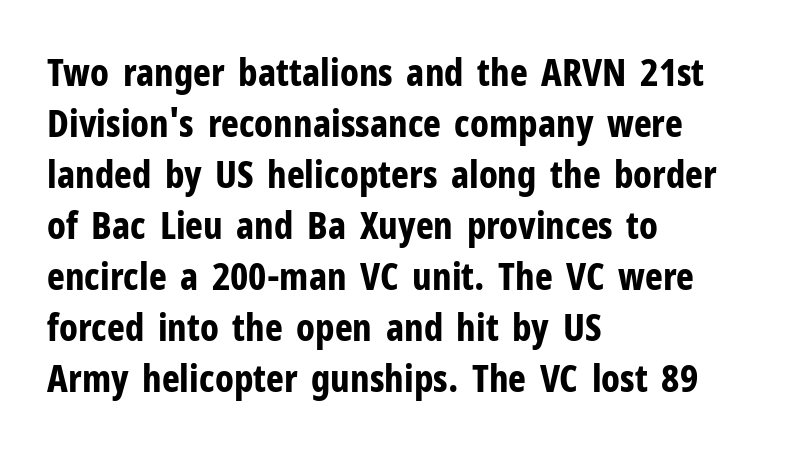
Q: Is the text bold? A: Yes.
Q: Is the text italic (slanted)? A: No, it is upright.
Q: Is the typeface a serif or a sans-serif typeface? A: Sans-serif.
Q: Is the text underlined? A: No.
Q: How is the paragraph aligned? A: Left-aligned.
Q: Is the spacing between letters normal or unusually wide? A: Normal.
Q: Is the spacing between lines tight, normal or loose? A: Normal.
Q: Width (condensed, normal, or wide)? A: Condensed.
Q: Stroke contrast? A: Low.
Q: x-height? A: Medium.
Q: Monospaced? A: No.
